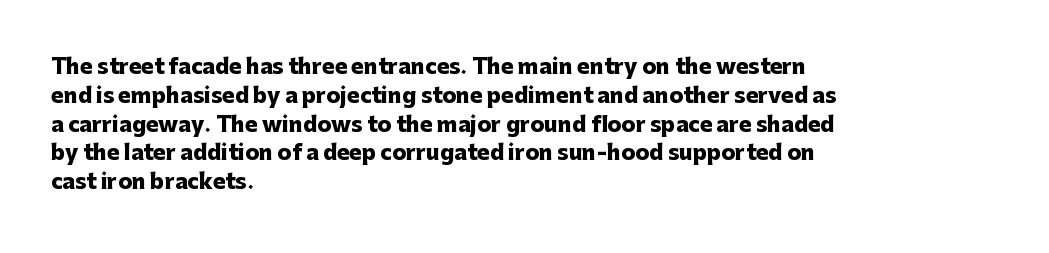
The image shows 21 px bold type, upright; set left-aligned, normal line spacing (1.37x), normal letter spacing, not underlined.
